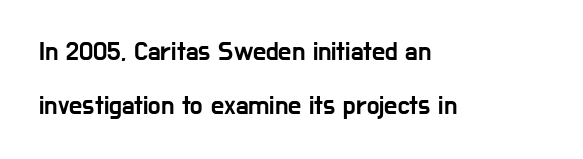
Q: Is the text italic (slanted)? A: No, it is upright.
Q: Is the text underlined? A: No.
Q: How is the paragraph aligned? A: Left-aligned.
Q: Is the spacing between letters normal or unusually wide? A: Normal.
Q: Is the spacing between lines tight, normal or loose? A: Loose.
